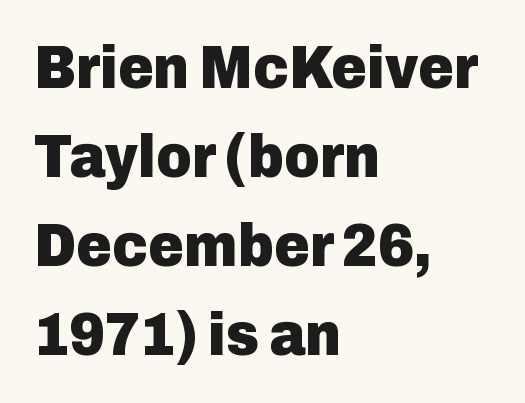
Unmarked baselines from the first word to the last. Every character sits straight up, as roman type does. The block of text has a typical density, with ordinary space between rows. Chunky letters — that's bold for sure. The face used here is a sans, in the tradition of grotesques and geometrics. Leftover space on each line is placed entirely after the last word.
